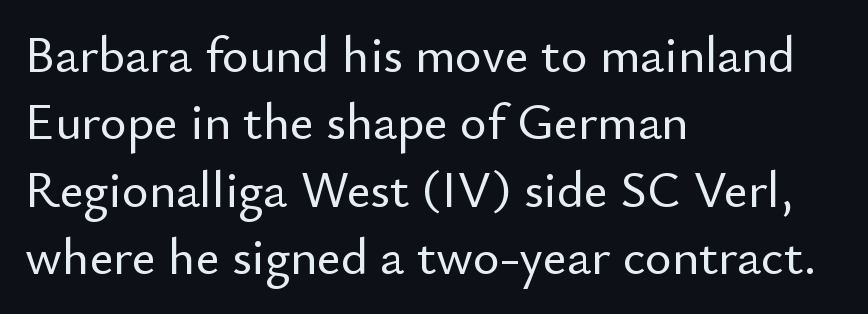
Q: Is the text italic (slanted)? A: No, it is upright.
Q: Is the typeface a serif or a sans-serif typeface? A: Sans-serif.
Q: Is the text underlined? A: No.
Q: How is the paragraph aligned? A: Left-aligned.
Q: Is the spacing between letters normal or unusually wide? A: Normal.
Q: Is the spacing between lines tight, normal or loose? A: Normal.
Q: Width (condensed, normal, or wide)? A: Normal.
Q: Stroke contrast? A: Low.
Q: x-height? A: Small.
Q: Monospaced? A: No.
